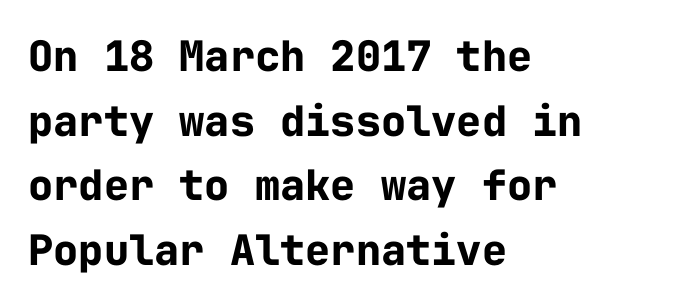
Does the type have serifs? No, each stem ends abruptly. Underlining? Definitely not there. Characters follow at the spacing the type designer built in. Horizontal bands of white between lines are of average thickness.
